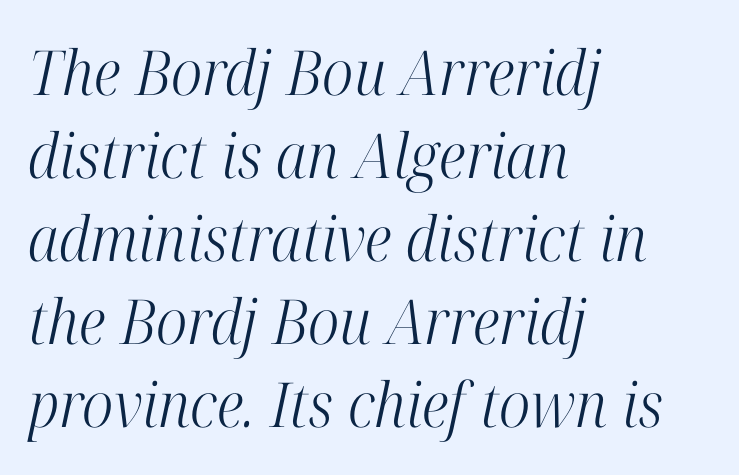
I'd call this a serif setting — the letters wear small feet. These lines are set flush left with a ragged right edge. In terms of posture, this sample is oblique. Decoration check: the copy has no underline. The strokes are not fattened; the text isn't bold.
